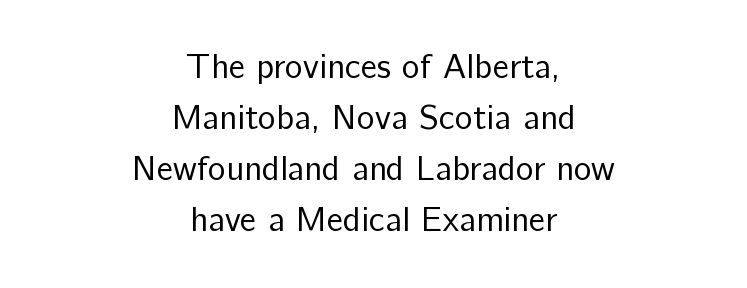
{"serif": "no", "italic": "no", "bold": "no", "weight": "regular", "width": "normal", "stroke_contrast": "low", "x_height": "medium", "monospaced": "no", "underline": "no", "align": "center", "line_spacing": "normal", "line_spacing_ratio": 1.5, "letter_spacing": "normal", "letter_spacing_em": 0.0, "glyph_px": 34}
